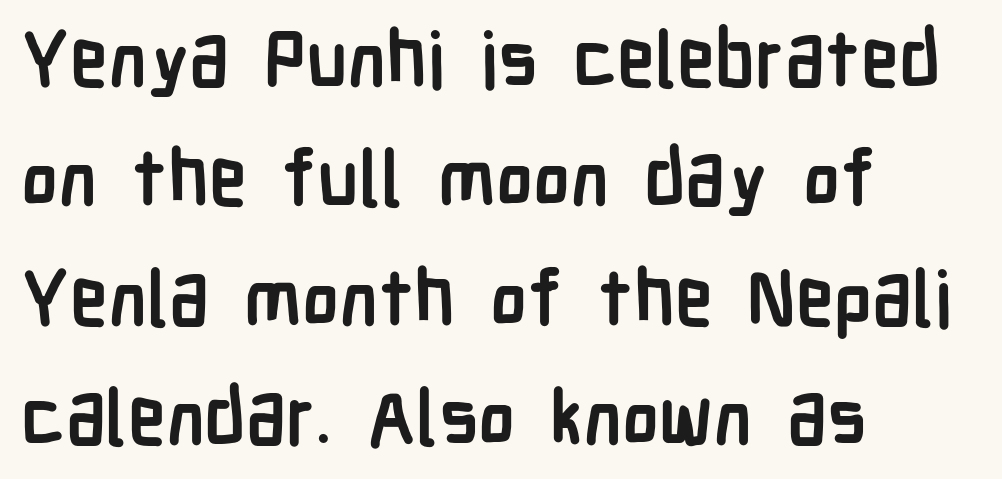
{"serif": "no", "italic": "no", "bold": "yes", "weight": "semibold", "width": "condensed", "stroke_contrast": "low", "x_height": "medium", "monospaced": "no", "underline": "no", "align": "left", "line_spacing": "normal", "line_spacing_ratio": 1.55, "letter_spacing": "normal", "letter_spacing_em": 0.0, "glyph_px": 77}
